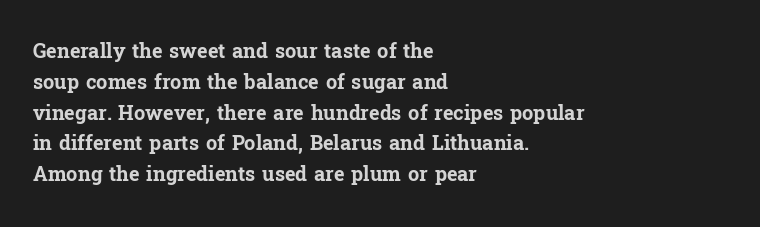
Q: Is the text bold? A: Yes.
Q: Is the text italic (slanted)? A: No, it is upright.
Q: Is the text underlined? A: No.
Q: How is the paragraph aligned? A: Left-aligned.
Q: Is the spacing between letters normal or unusually wide? A: Normal.
Q: Is the spacing between lines tight, normal or loose? A: Normal.
